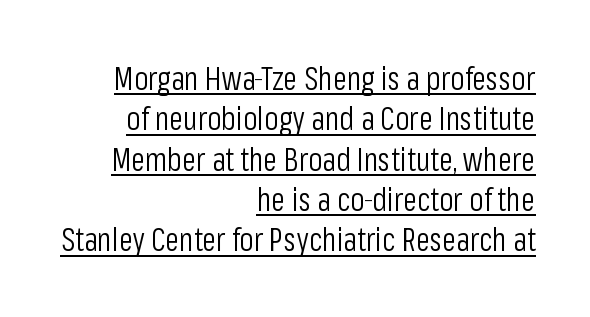
Q: Is the text bold? A: No.
Q: Is the text italic (slanted)? A: No, it is upright.
Q: Is the typeface a serif or a sans-serif typeface? A: Sans-serif.
Q: Is the text underlined? A: Yes.
Q: How is the paragraph aligned? A: Right-aligned.
Q: Is the spacing between letters normal or unusually wide? A: Normal.
Q: Is the spacing between lines tight, normal or loose? A: Normal.
Q: Width (condensed, normal, or wide)? A: Condensed.
Q: Stroke contrast? A: Low.
Q: x-height? A: Medium.
Q: Monospaced? A: No.
